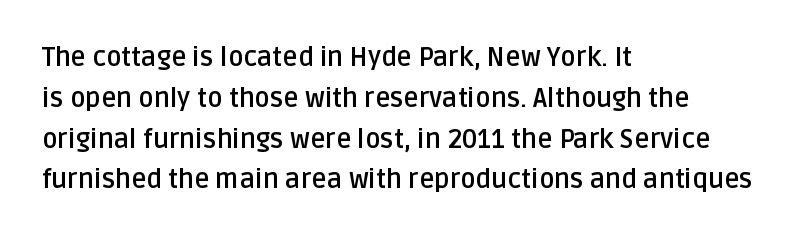
A dark, heavy texture on the line: the type is bold. Characters follow at the spacing the type designer built in. The designer left line spacing at the default. Unmarked baselines from the first word to the last. Posture: vertical.
